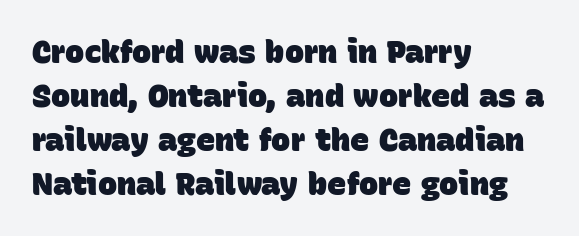
{"serif": "no", "bold": "yes", "weight": "heavy", "width": "normal", "stroke_contrast": "low", "x_height": "large", "monospaced": "no", "underline": "no", "align": "left", "line_spacing": "normal", "line_spacing_ratio": 1.38, "letter_spacing": "normal", "letter_spacing_em": 0.0, "glyph_px": 32}
